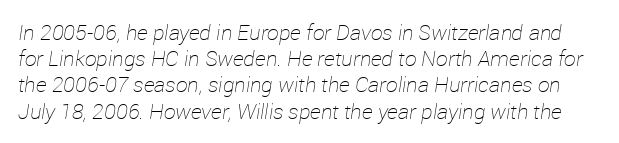
The image shows 21 px text type, italic (leaning right); set normal line spacing (1.25x), normal letter spacing, not underlined.
